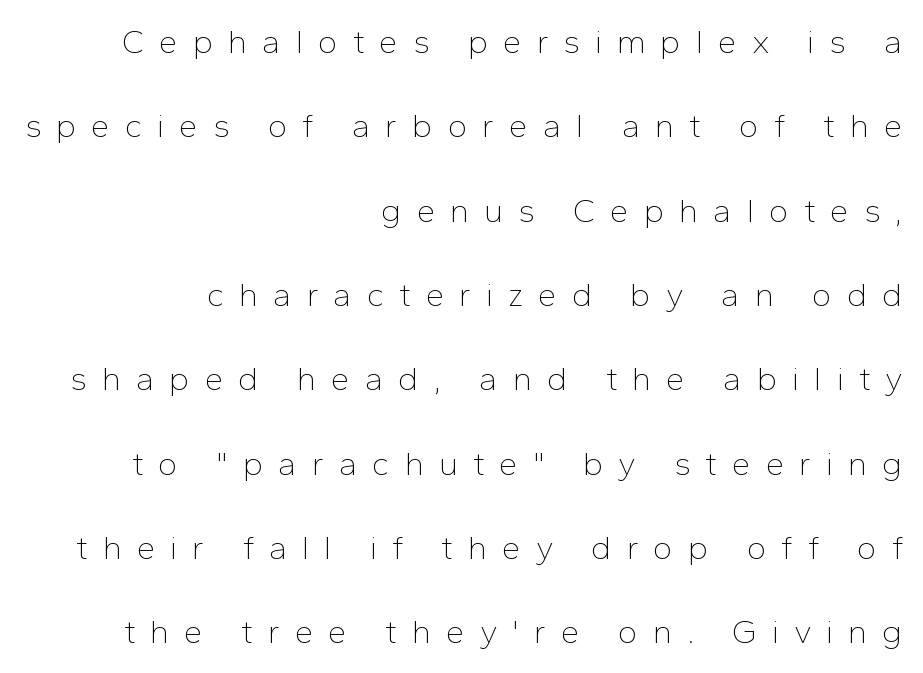
Q: Is the text bold? A: No.
Q: Is the text italic (slanted)? A: No, it is upright.
Q: Is the typeface a serif or a sans-serif typeface? A: Sans-serif.
Q: Is the text underlined? A: No.
Q: How is the paragraph aligned? A: Right-aligned.
Q: Is the spacing between letters normal or unusually wide? A: Unusually wide.
Q: Is the spacing between lines tight, normal or loose? A: Loose.
Q: Width (condensed, normal, or wide)? A: Normal.
Q: Stroke contrast? A: Low.
Q: x-height? A: Medium.
Q: Monospaced? A: No.
